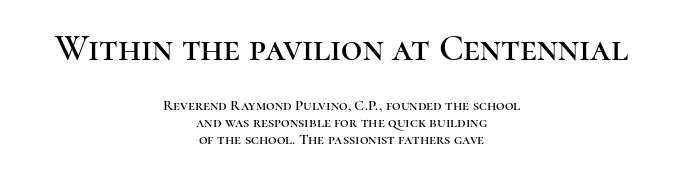
Q: Is the text italic (slanted)? A: No, it is upright.
Q: Is the typeface a serif or a sans-serif typeface? A: Serif.
Q: Is the text underlined? A: No.
Q: How is the paragraph aligned? A: Centered.
Q: Is the spacing between letters normal or unusually wide? A: Normal.
Q: Is the spacing between lines tight, normal or loose? A: Tight.
Q: Which block of text is set in a larger size, the first (top) or the second (bottom)? A: The first (top) one.
Q: Width (condensed, normal, or wide)? A: Normal.
Q: Stroke contrast? A: High.
Q: x-height? A: Medium.
Q: Monospaced? A: No.
